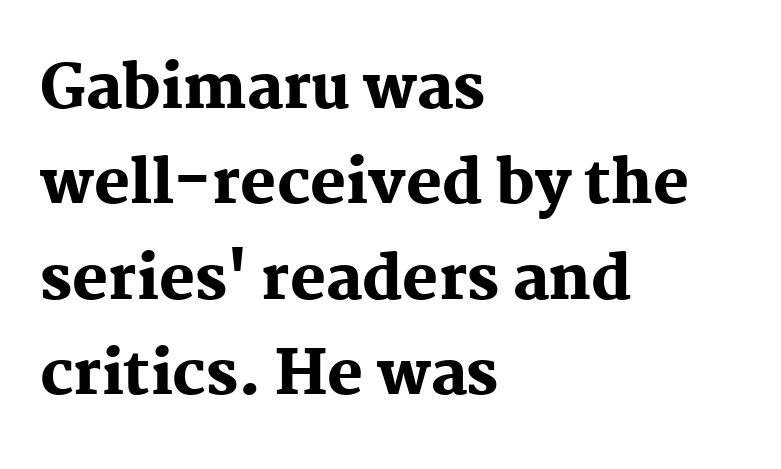
The image shows 60 px heavy serif type, upright; set left-aligned, normal line spacing (1.59x), normal letter spacing, not underlined; medium stroke contrast and a medium x-height.
